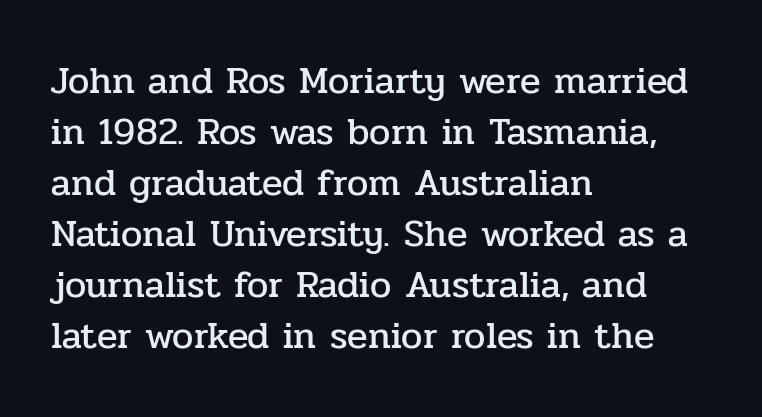
A serif font was chosen for this passage. There is no visible air inserted between adjacent glyphs. This rendering uses left alignment, leaving the right contour irregular. Any mark beneath the type? The region is blank. This sample has the flowing, uneven cadence of proportional lettering.
